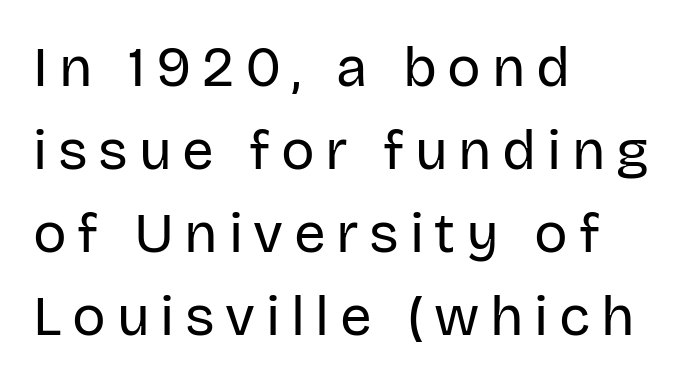
The image shows 56 px regular-weight sans-serif type, upright; set left-aligned, normal line spacing (1.48x), not underlined; low stroke contrast and a large x-height.
